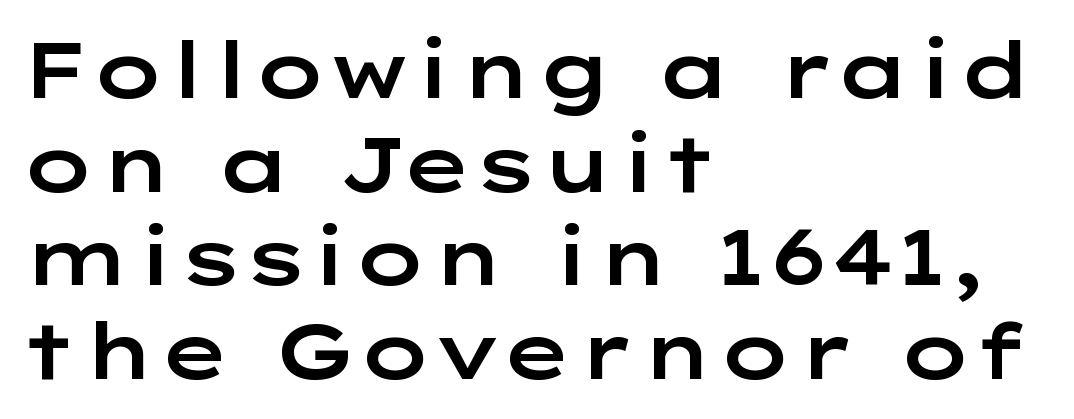
{"serif": "no", "italic": "no", "width": "wide", "stroke_contrast": "low", "x_height": "medium", "monospaced": "no", "underline": "no", "align": "left", "line_spacing_ratio": 1.2, "letter_spacing": "normal", "letter_spacing_em": 0.0, "glyph_px": 78}
